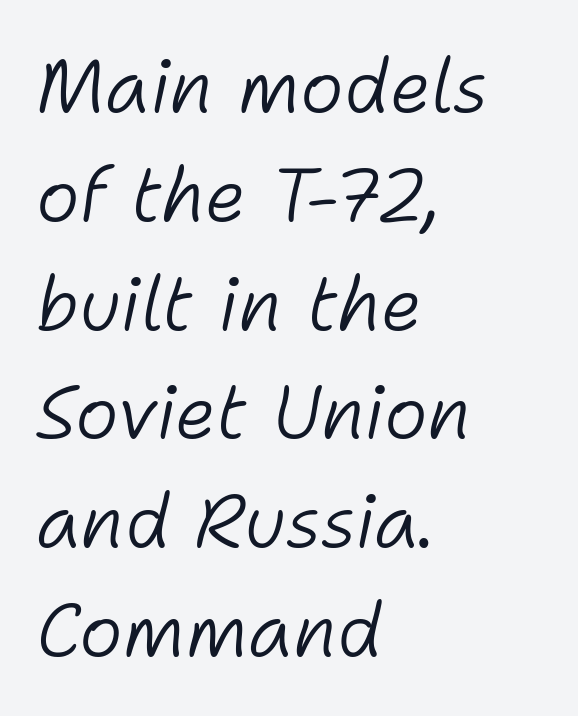
Students, observe: this is what conventionally led text looks like. Spacing verdict: proportional, widths tailored to each character. Leftover space on each line is placed entirely after the last word. The words here are not underlined. Each word holds together tightly as a unit, with standard inter-letter gaps. Does the lettering tilt? It does — this is italic.
